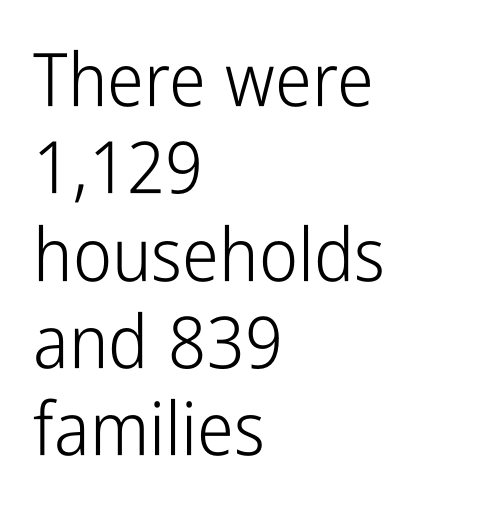
These glyphs show unthickened strokes, regular width or finer. Italic: no, the glyphs are upright roman. Leftover space on each line is placed entirely after the last word. The letters carry no serifs — their stems end cleanly without finishing strokes.
